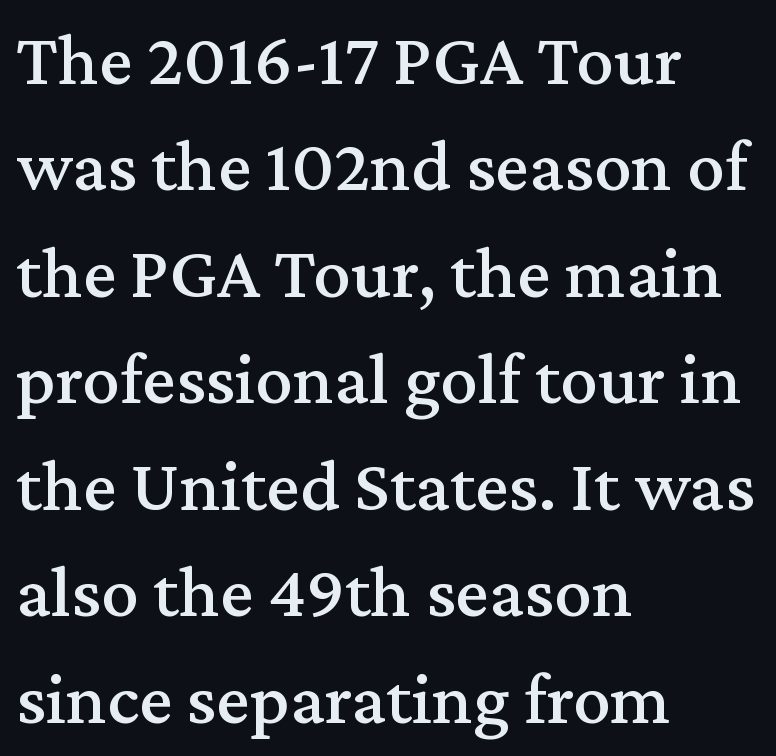
{"serif": "yes", "italic": "no", "width": "normal", "stroke_contrast": "medium", "x_height": "medium", "monospaced": "no", "underline": "no", "align": "left", "line_spacing": "normal", "line_spacing_ratio": 1.42, "letter_spacing": "normal", "letter_spacing_em": 0.0, "glyph_px": 75}
